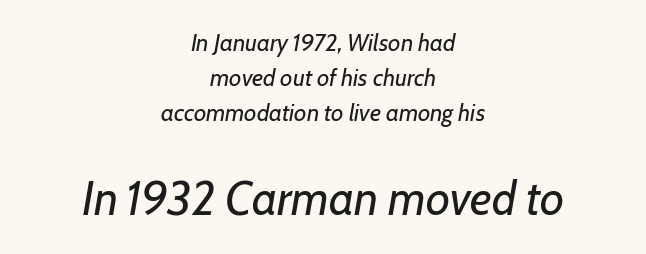
Notice how descenders clear the ascenders below comfortably — that's standard leading. Between these two stacked blocks, the lower one wins on size. Default kerning and tracking; the words read as compact shapes. The compositor balanced each line on the midline. Bold? No — there's no thickening of the strokes.
